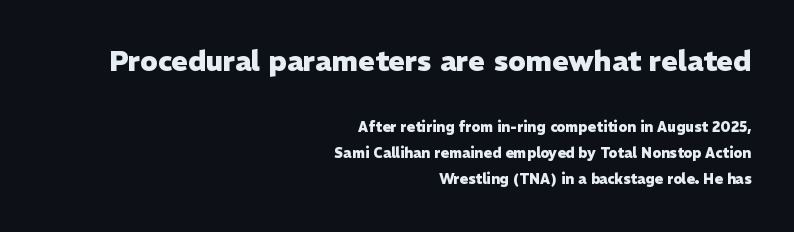
The image shows 28 px heavy sans-serif type, upright; set right-aligned, line spacing 1.87x, normal letter spacing, not underlined; the first (top) block is 2.0x larger; low stroke contrast and a medium x-height.
